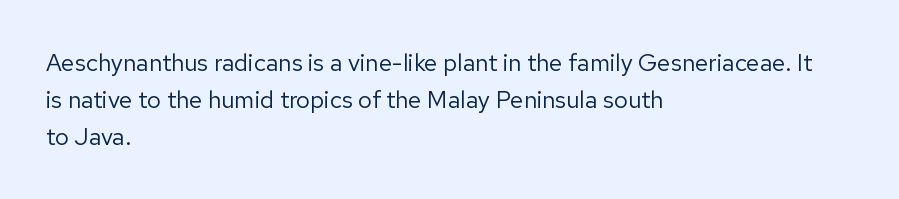
Vertical strokes here are truly vertical. Every row of glyphs begins at an identical x-position on the left. Between one letter and the next there's only the usual sliver of space. Only glyphs here, with clear space below each row.
